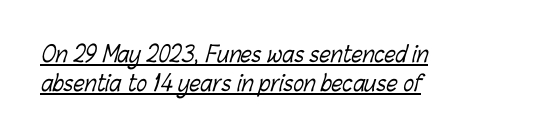
The image shows 22 px text type; set left-aligned, normal line spacing (1.33x), normal letter spacing, underlined.
